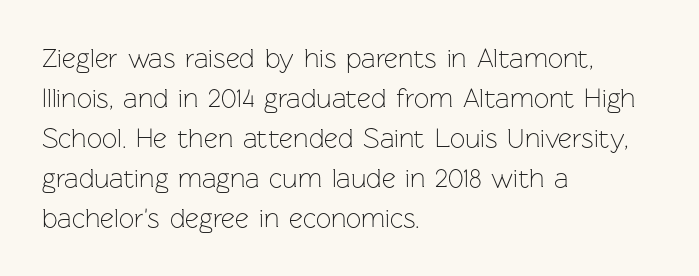
Q: Is the text bold? A: No.
Q: Is the text italic (slanted)? A: No, it is upright.
Q: Is the text underlined? A: No.
Q: How is the paragraph aligned? A: Left-aligned.
Q: Is the spacing between letters normal or unusually wide? A: Normal.
Q: Is the spacing between lines tight, normal or loose? A: Normal.
